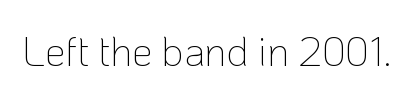
Type without underlining. A typesetter would call this proportional, since set widths differ per character. A quiet, ordinary-to-light weight characterises the typeface. The gaps between neighbouring characters are ordinary and unremarkable.
